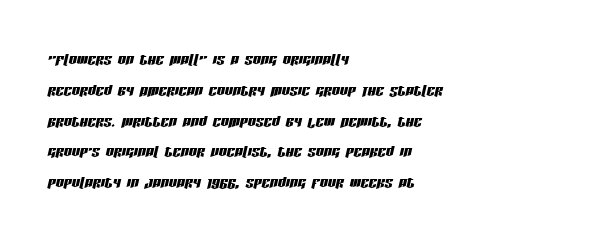
The image shows 20 px text type, italic (leaning right); set left-aligned, normal line spacing (1.54x), normal letter spacing, not underlined.
